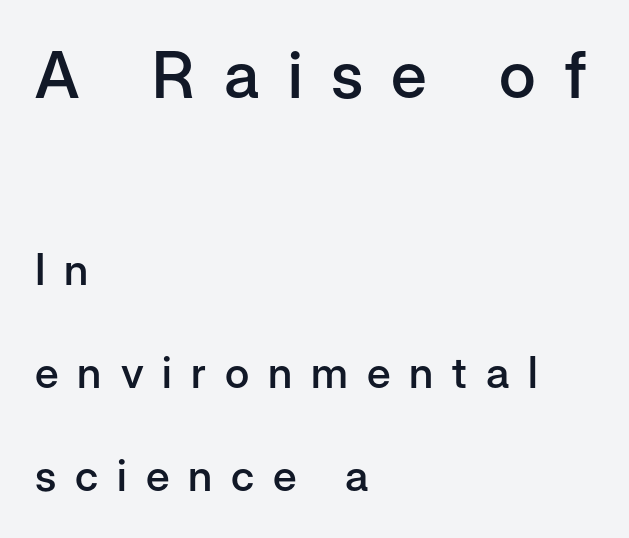
{"serif": "no", "italic": "no", "bold": "semi", "weight": "semibold", "width": "normal", "stroke_contrast": "low", "x_height": "medium", "monospaced": "no", "underline": "no", "align": "left", "line_spacing": "loose", "line_spacing_ratio": 2.4, "letter_spacing": "wide", "letter_spacing_em": 0.44, "larger_block": "first", "size_ratio": 1.51, "glyph_px": 65}
